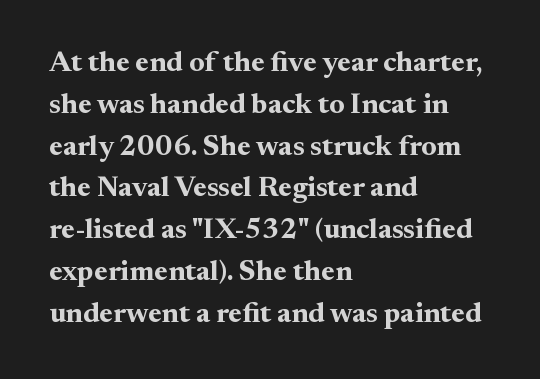
Q: Is the text bold? A: Yes.
Q: Is the text italic (slanted)? A: No, it is upright.
Q: Is the typeface a serif or a sans-serif typeface? A: Serif.
Q: Is the text underlined? A: No.
Q: How is the paragraph aligned? A: Left-aligned.
Q: Is the spacing between letters normal or unusually wide? A: Normal.
Q: Is the spacing between lines tight, normal or loose? A: Normal.
Q: Width (condensed, normal, or wide)? A: Normal.
Q: Stroke contrast? A: Medium.
Q: x-height? A: Small.
Q: Monospaced? A: No.
